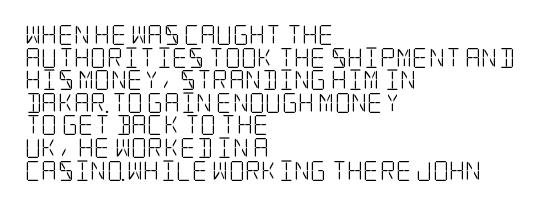
The horizontal fit of the characters is conventional and even. The space between consecutive lines is stingy. You can tell it's not italic because the verticals are truly vertical. Short and long lines alike share a common starting point at left. The characters are drawn with everyday or finer stroke widths.
